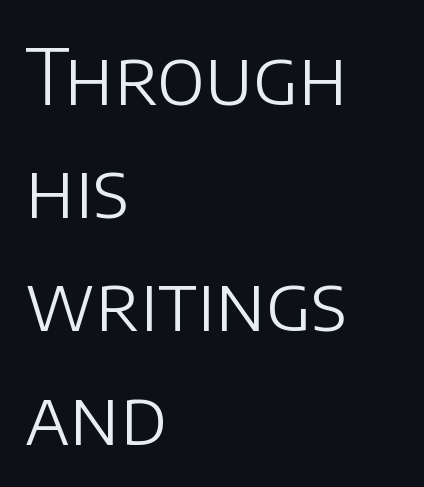
{"serif": "no", "italic": "no", "bold": "no", "weight": "light", "width": "normal", "stroke_contrast": "low", "x_height": "large", "monospaced": "no", "underline": "no", "align": "left", "line_spacing": "normal", "line_spacing_ratio": 1.47, "letter_spacing": "normal", "letter_spacing_em": 0.0, "glyph_px": 77}
